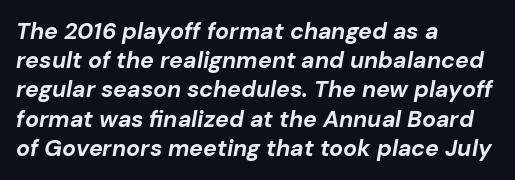
The image shows 23 px bold type, italic (leaning right); set left-aligned, normal line spacing (1.27x), normal letter spacing, not underlined.
